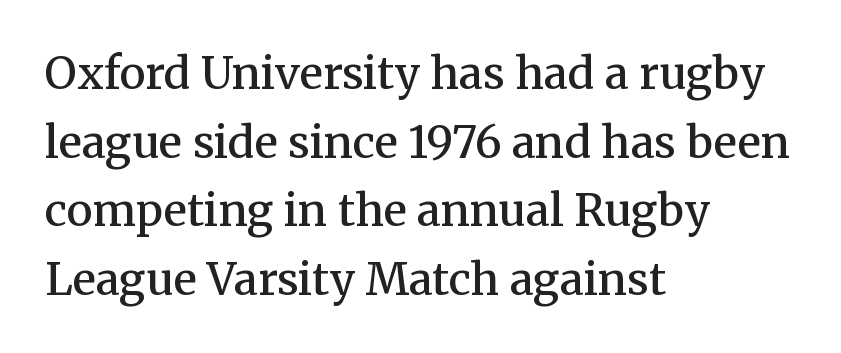
Q: Is the text bold? A: Semi-bold.
Q: Is the text italic (slanted)? A: No, it is upright.
Q: Is the typeface a serif or a sans-serif typeface? A: Serif.
Q: Is the text underlined? A: No.
Q: How is the paragraph aligned? A: Left-aligned.
Q: Is the spacing between letters normal or unusually wide? A: Normal.
Q: Is the spacing between lines tight, normal or loose? A: Normal.
Q: Width (condensed, normal, or wide)? A: Normal.
Q: Stroke contrast? A: Medium.
Q: x-height? A: Medium.
Q: Monospaced? A: No.
